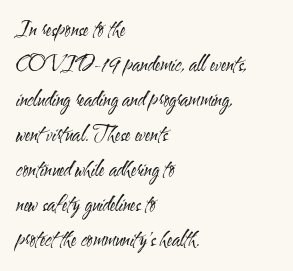
{"bold": "no", "underline": "no", "align": "left", "line_spacing_ratio": 1.75, "letter_spacing": "normal", "letter_spacing_em": 0.0, "glyph_px": 20}
